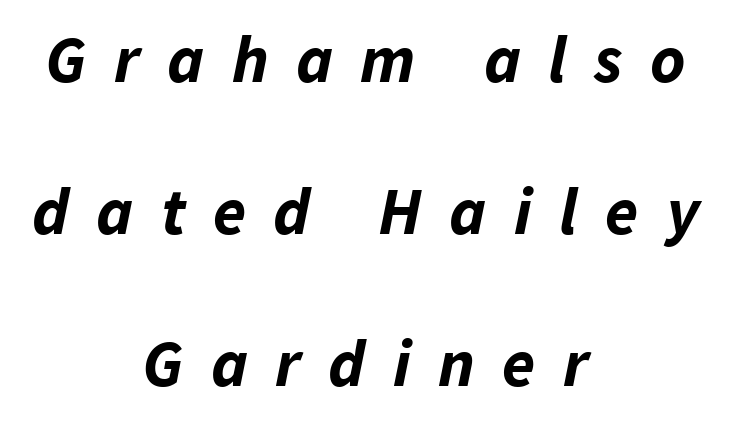
The image shows 67 px bold type, italic (leaning right); set centered, loose line spacing (2.27x), unusually wide letter spacing (+0.41 em), not underlined; low stroke contrast and a medium x-height.
